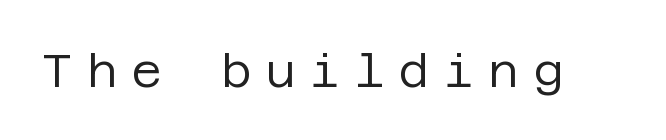
A light-to-regular cut is what we see here. Italic: no, the glyphs are upright roman. Honestly, there is no underline to notice here at all. This sample uses expanded letter spacing, leaving extra air between glyphs. The text was rendered using a sans face with plain stroke endings.
